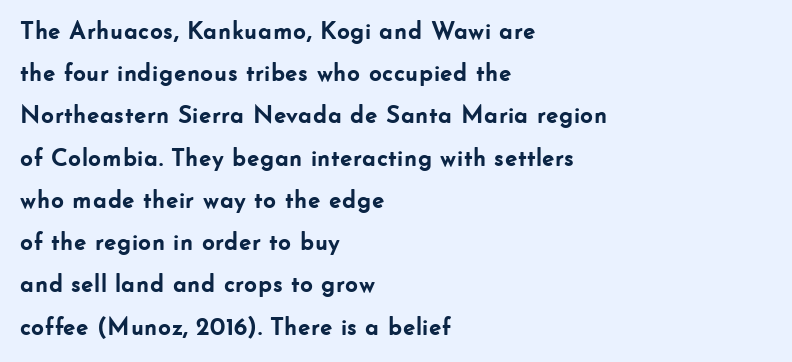
{"italic": "no", "bold": "yes", "underline": "no", "align": "left", "line_spacing": "normal", "line_spacing_ratio": 1.69, "letter_spacing": "normal", "letter_spacing_em": 0.0, "glyph_px": 25}
